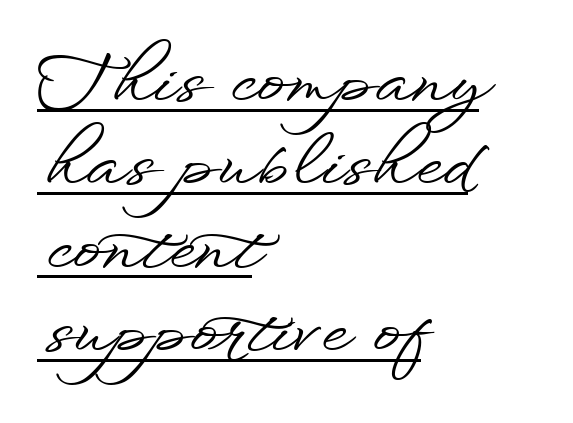
Q: Is the text italic (slanted)? A: Yes.
Q: Is the typeface a serif or a sans-serif typeface? A: Sans-serif.
Q: Is the text underlined? A: Yes.
Q: How is the paragraph aligned? A: Left-aligned.
Q: Is the spacing between letters normal or unusually wide? A: Normal.
Q: Width (condensed, normal, or wide)? A: Wide.
Q: Stroke contrast? A: Low.
Q: x-height? A: Small.
Q: Monospaced? A: No.
